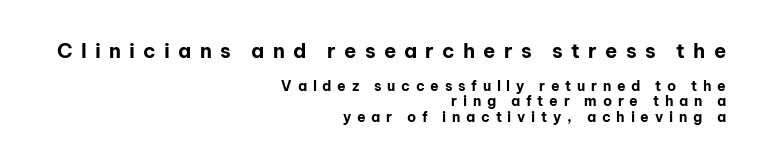
{"italic": "no", "bold": "yes", "underline": "no", "align": "right", "line_spacing": "tight", "line_spacing_ratio": 1.13, "letter_spacing": "wide", "letter_spacing_em": 0.41, "larger_block": "first", "size_ratio": 1.43, "glyph_px": 20}
